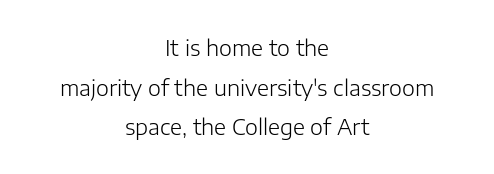
Heaviness? Minimal to ordinary, like unemphasized prose. Honestly, the letter spacing is just normal — you wouldn't notice it. This sample uses an upright cut, with every glyph sitting square on the baseline. Centered paragraph, ragged on both sides. Beneath every word, the page is bare.
